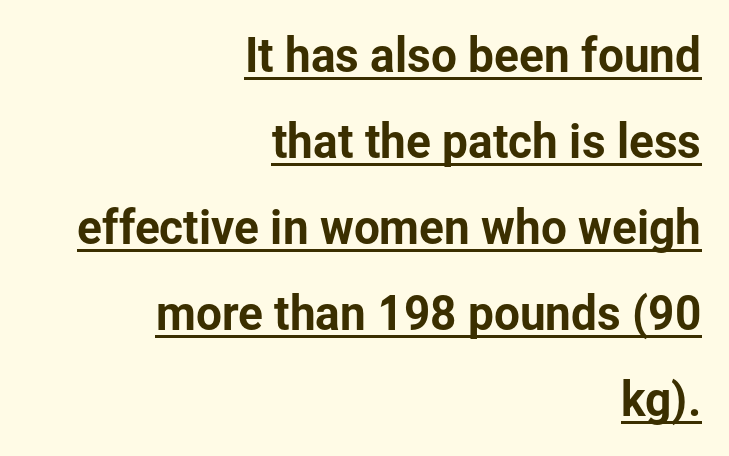
Q: Is the text italic (slanted)? A: No, it is upright.
Q: Is the typeface a serif or a sans-serif typeface? A: Sans-serif.
Q: Is the text underlined? A: Yes.
Q: How is the paragraph aligned? A: Right-aligned.
Q: Is the spacing between letters normal or unusually wide? A: Normal.
Q: Width (condensed, normal, or wide)? A: Normal.
Q: Stroke contrast? A: Low.
Q: x-height? A: Medium.
Q: Monospaced? A: No.
